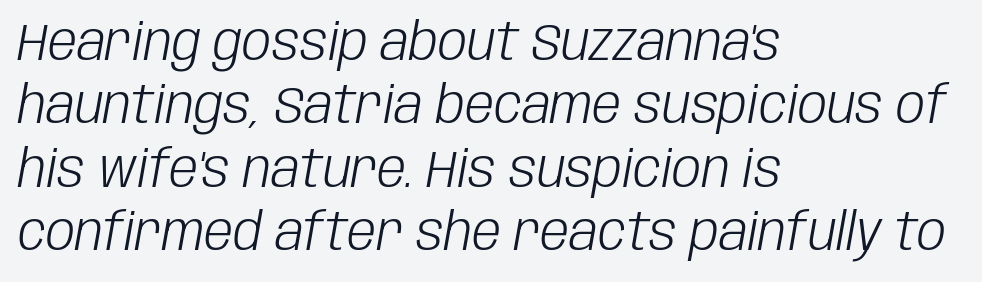
The image shows 52 px light, condensed type, italic (leaning right); set left-aligned, line spacing 1.22x, normal letter spacing, not underlined; low stroke contrast and a large x-height.
